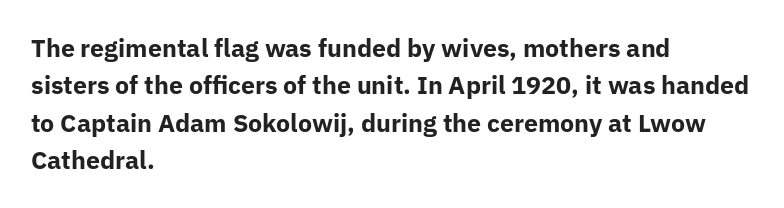
{"italic": "no", "bold": "yes", "underline": "no", "align": "left", "line_spacing": "normal", "line_spacing_ratio": 1.5, "letter_spacing": "normal", "letter_spacing_em": 0.0, "glyph_px": 25}
